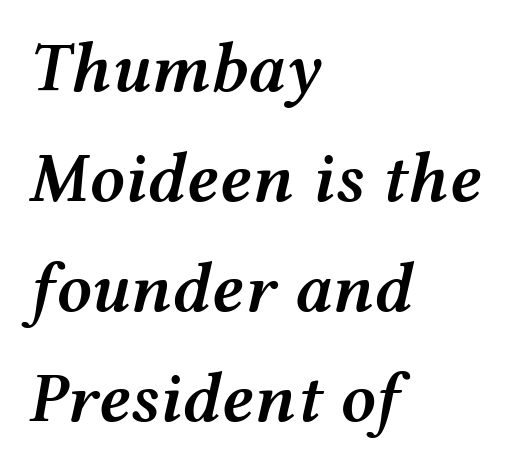
{"italic": "yes", "lean": "right", "slant_degrees": 12, "bold": "semi", "weight": "semibold", "width": "wide", "stroke_contrast": "medium", "x_height": "medium", "monospaced": "no", "underline": "no", "align": "left", "line_spacing": "normal", "line_spacing_ratio": 1.57, "letter_spacing": "normal", "letter_spacing_em": 0.0, "glyph_px": 70}
